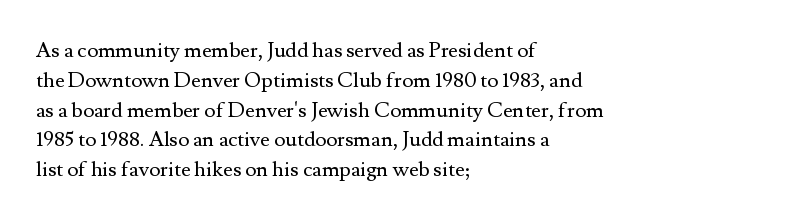
Quick note: interline space is typical. Nothing unusual about the tracking: characters are spaced as the font intends. Unmarked baselines from the first word to the last. No italicization has been applied; the sample stays upright.
